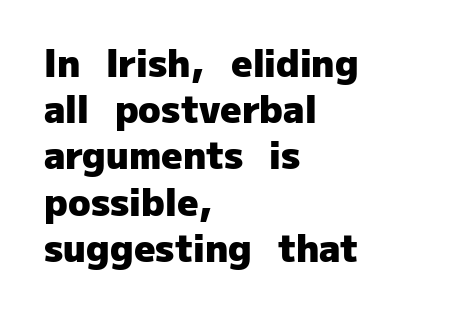
The image shows 37 px heavy sans-serif type, upright; set left-aligned, normal line spacing (1.25x), normal letter spacing, not underlined; low stroke contrast and a medium x-height.
